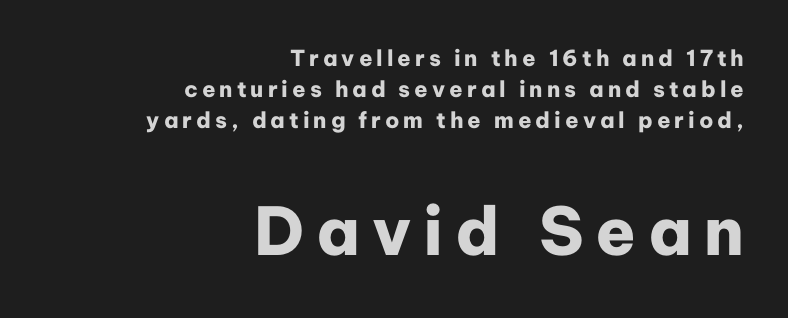
Character widths vary here, with narrow letters taking less room than wide ones. Compared with a flush-left layout, this one pins lines to the opposite, right side. Size hierarchy here favors the trailing block over the leading one. A typesetter would mark this as roman, not italic. A normal amount of white space separates one row of letters from the next.
